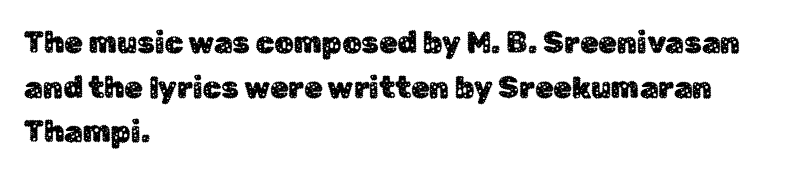
The image shows 30 px sans-serif type, upright; set left-aligned, normal line spacing (1.49x), normal letter spacing, not underlined; low stroke contrast and a medium x-height.
